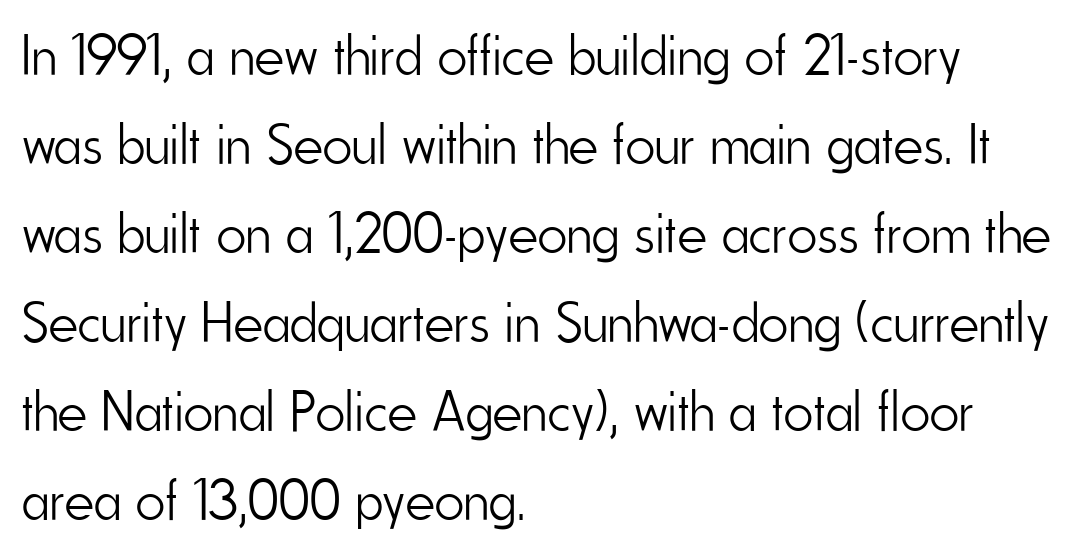
The image shows 57 px light, condensed sans-serif type, upright; set left-aligned, normal line spacing (1.56x), normal letter spacing, not underlined; low stroke contrast and a small x-height.
